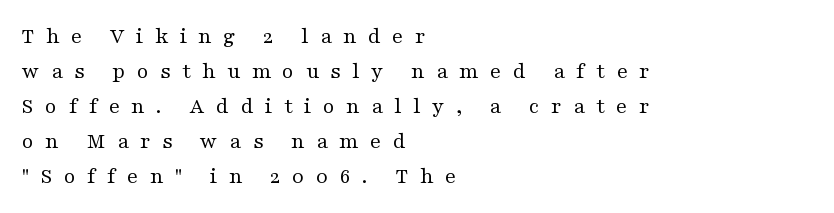
Q: Is the text bold? A: No.
Q: Is the text italic (slanted)? A: No, it is upright.
Q: Is the text underlined? A: No.
Q: How is the paragraph aligned? A: Left-aligned.
Q: Is the spacing between letters normal or unusually wide? A: Unusually wide.
Q: Is the spacing between lines tight, normal or loose? A: Normal.
